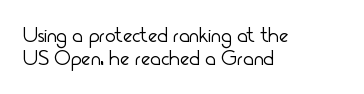
The image shows 22 px text type, upright; set left-aligned, tight line spacing (1.03x), normal letter spacing, not underlined.
